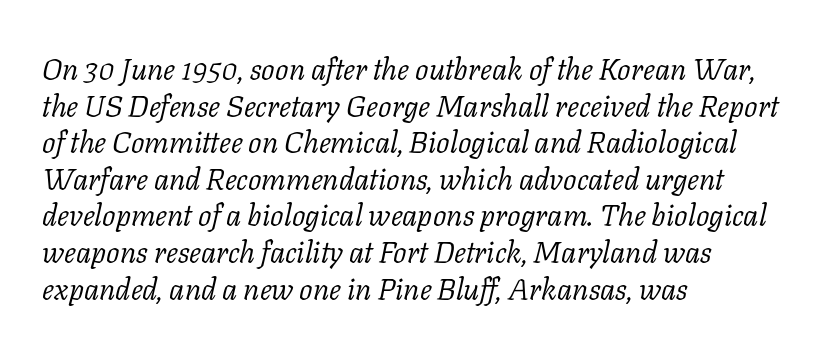
These lines are rendered in a variable-pitch font. A typesetter would label this face a serif. Weight class: somewhere from thin through regular. Notice how the stems are inclined rather than vertical — that's the hallmark of italics. What stands out about the letter spacing? Nothing — it is the standard amount.
